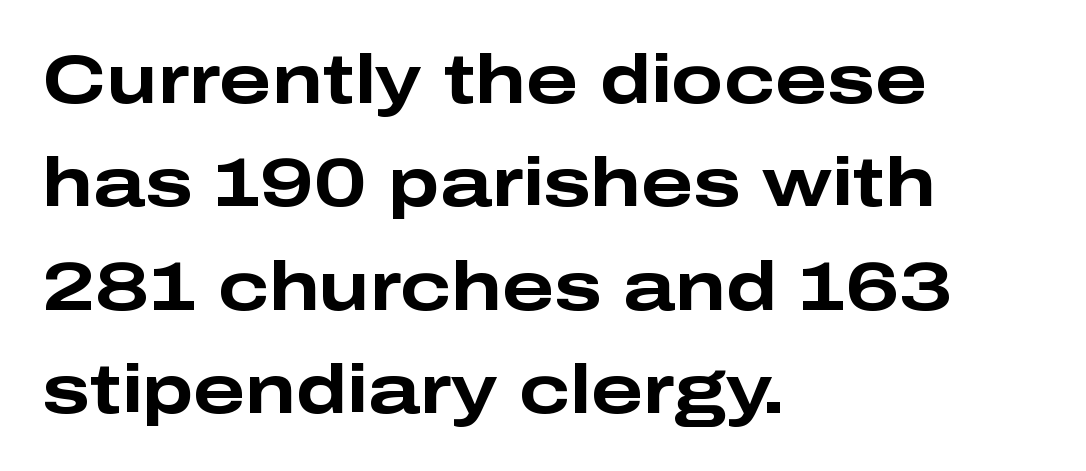
The image shows 69 px bold, wide sans-serif type, upright; set left-aligned, normal line spacing (1.5x), normal letter spacing, not underlined; low stroke contrast and a medium x-height.
